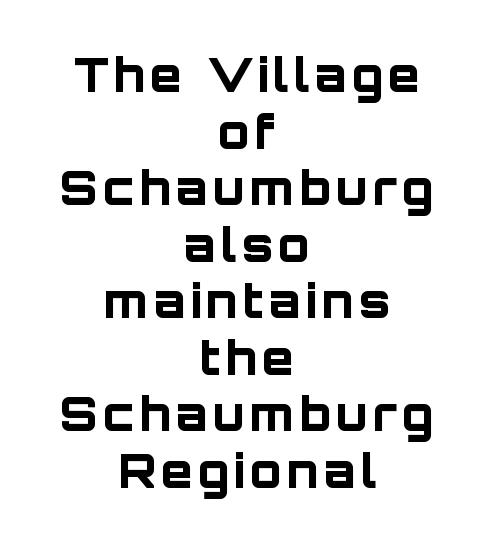
Honestly, there is no underline to notice here at all. A centered setting, common on invitations and titles, is used for this passage. Character widths vary here, with narrow letters taking less room than wide ones. Is this a sans? Yes — the strokes have no serifs.
